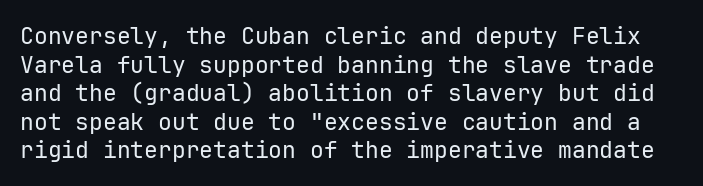
Is the stroke heavy? The answer is a plain regular-or-lighter. The font's upright variant was chosen for this text. Nobody drew a line under any word here. How are the letters spaced? Ordinarily, with no added tracking.
